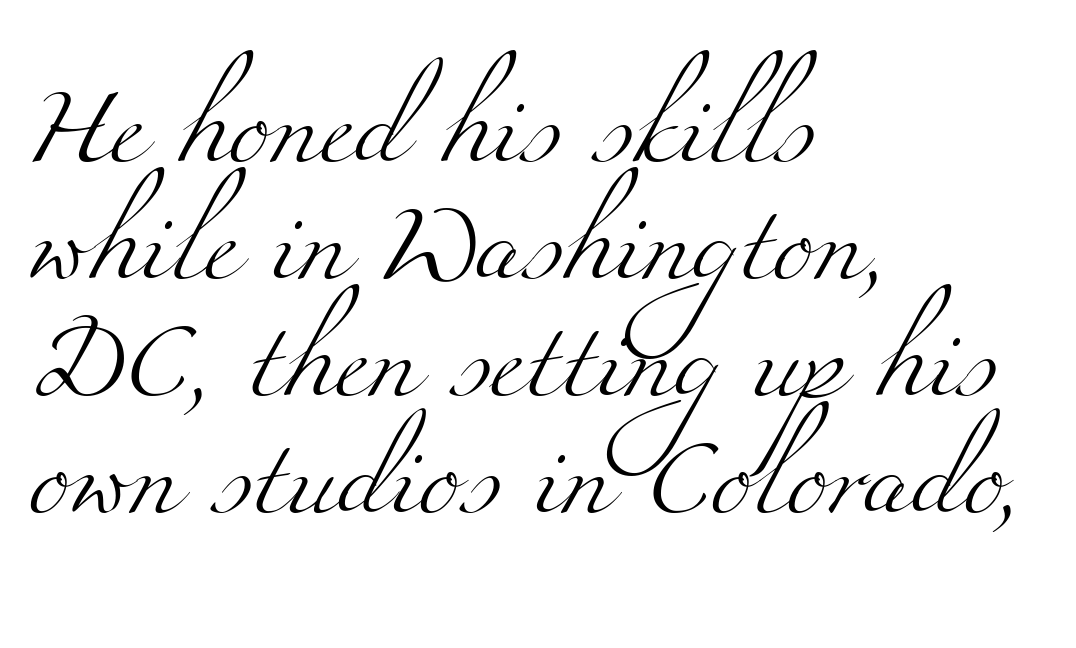
The image shows 78 px light, wide type; set left-aligned, normal line spacing (1.5x), normal letter spacing, not underlined; medium stroke contrast and a small x-height.
